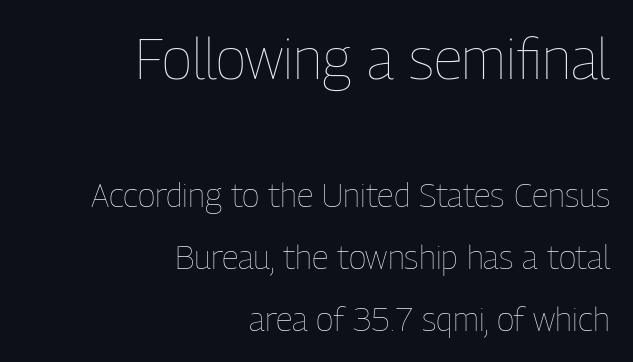
The type is set solid horizontally, with unmodified tracking. Only glyphs here, with clear space below each row. The typesetting does not lean heavy: it is not bold. Top chunk: large. Bottom chunk: small. Every row of glyphs terminates at an identical x-position on the right. Do the letters lean? They stand straight.
